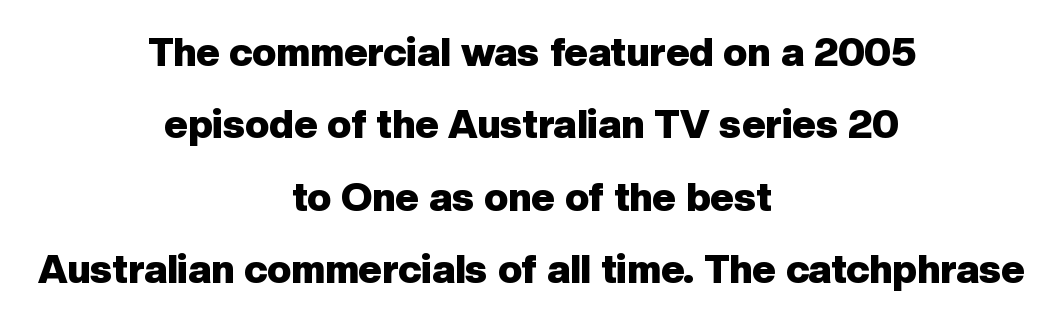
The image shows 40 px heavy sans-serif type, upright; set centered, line spacing 1.81x, normal letter spacing, not underlined; low stroke contrast and a medium x-height.
